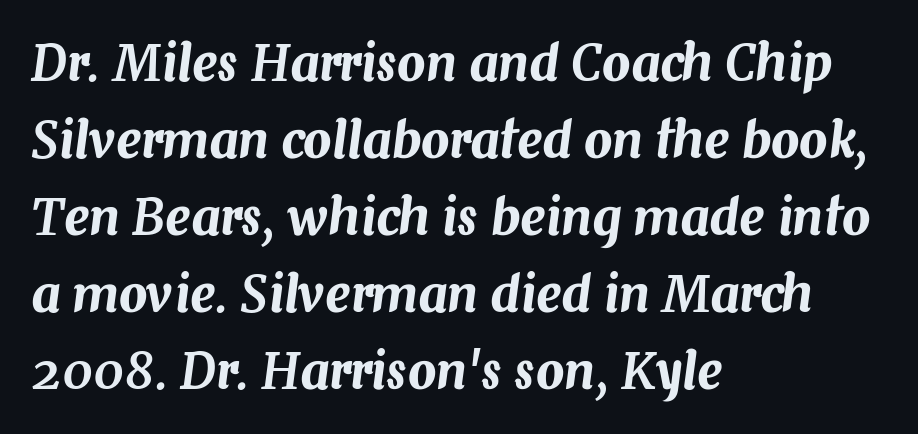
Q: Is the text italic (slanted)? A: Yes, it leans right by about 7 degrees.
Q: Is the text underlined? A: No.
Q: How is the paragraph aligned? A: Left-aligned.
Q: Is the spacing between letters normal or unusually wide? A: Normal.
Q: Is the spacing between lines tight, normal or loose? A: Normal.
Q: Width (condensed, normal, or wide)? A: Normal.
Q: Stroke contrast? A: Medium.
Q: x-height? A: Medium.
Q: Monospaced? A: No.
